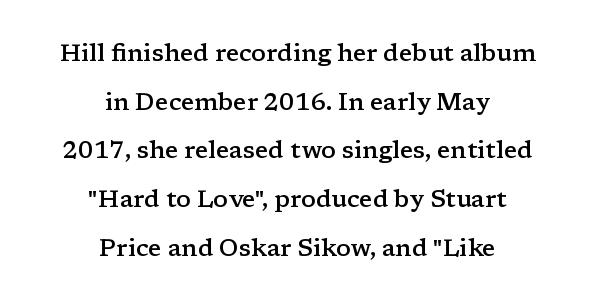
The rendering keeps characters at their native spacing. Has an underline been added? It has not. Students, observe: this is what heavily led, spacious text looks like. I'd describe the lettering as semibold — firm but not a full bold. Short and long lines alike share a common midpoint.
